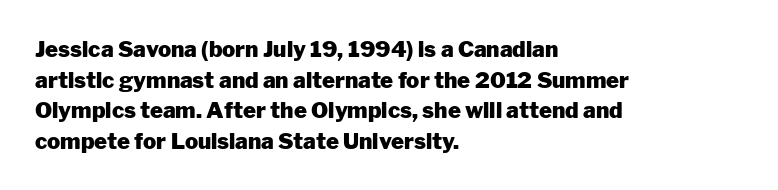
If you drew a line through each stem, it would be perfectly vertical. A normal amount of white space separates one row of letters from the next. Unmarked baselines from the first word to the last. Pretty heavy lettering here — definitely bold. The paragraph has a hard left edge and a soft right edge. These lines keep a tight, regular rhythm from letter to letter.
